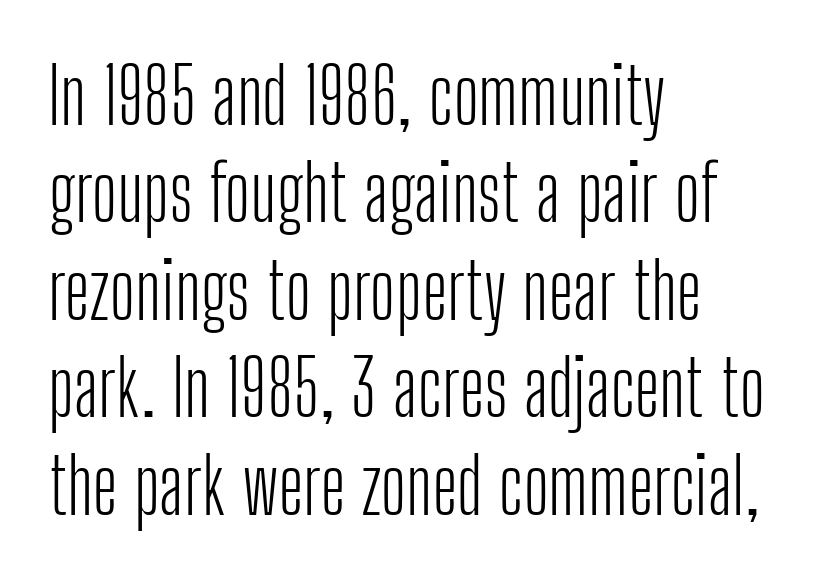
{"serif": "no", "italic": "no", "bold": "no", "weight": "light", "width": "condensed", "stroke_contrast": "low", "x_height": "medium", "monospaced": "no", "underline": "no", "align": "left", "line_spacing": "normal", "line_spacing_ratio": 1.25, "letter_spacing": "normal", "letter_spacing_em": 0.0, "glyph_px": 78}
